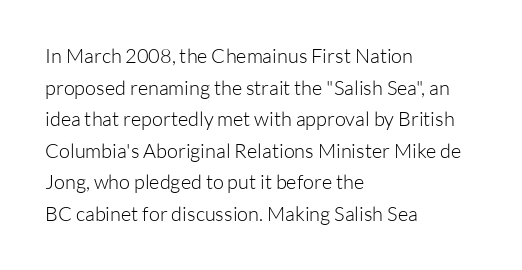
The image shows 20 px text type, upright; set left-aligned, normal line spacing (1.58x), normal letter spacing, not underlined.
